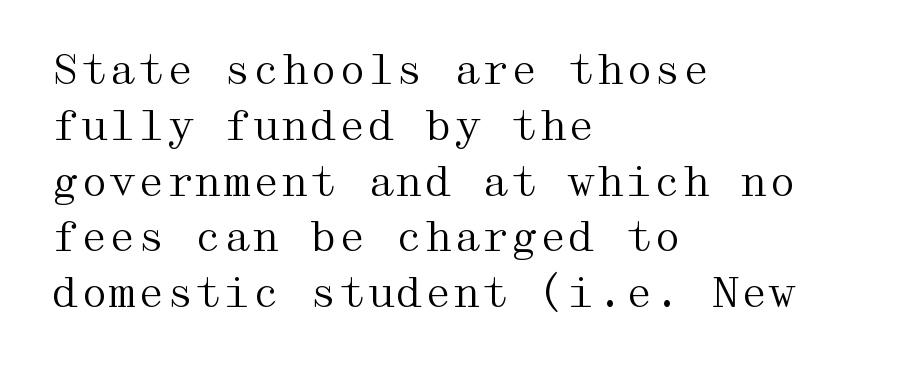
The image shows 41 px regular-weight, wide serif type, upright; set left-aligned, normal line spacing (1.36x), normal letter spacing, not underlined; medium stroke contrast and a medium x-height.
